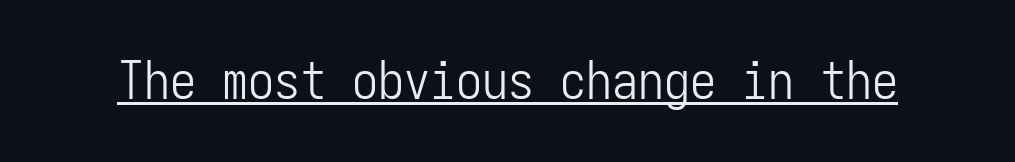
The image shows 52 px light, condensed sans-serif type, upright, monospaced; set normal letter spacing, underlined; low stroke contrast and a medium x-height.
